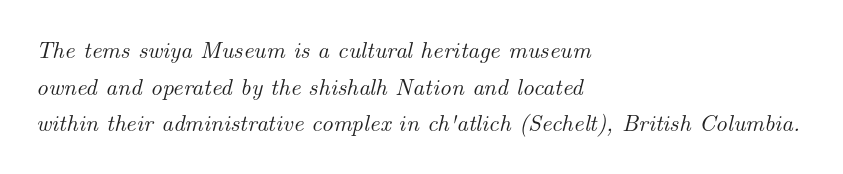
{"italic": "yes", "lean": "right", "slant_degrees": 14, "underline": "no", "align": "left", "line_spacing": "normal", "line_spacing_ratio": 1.59, "letter_spacing": "normal", "letter_spacing_em": 0.0, "glyph_px": 23}
